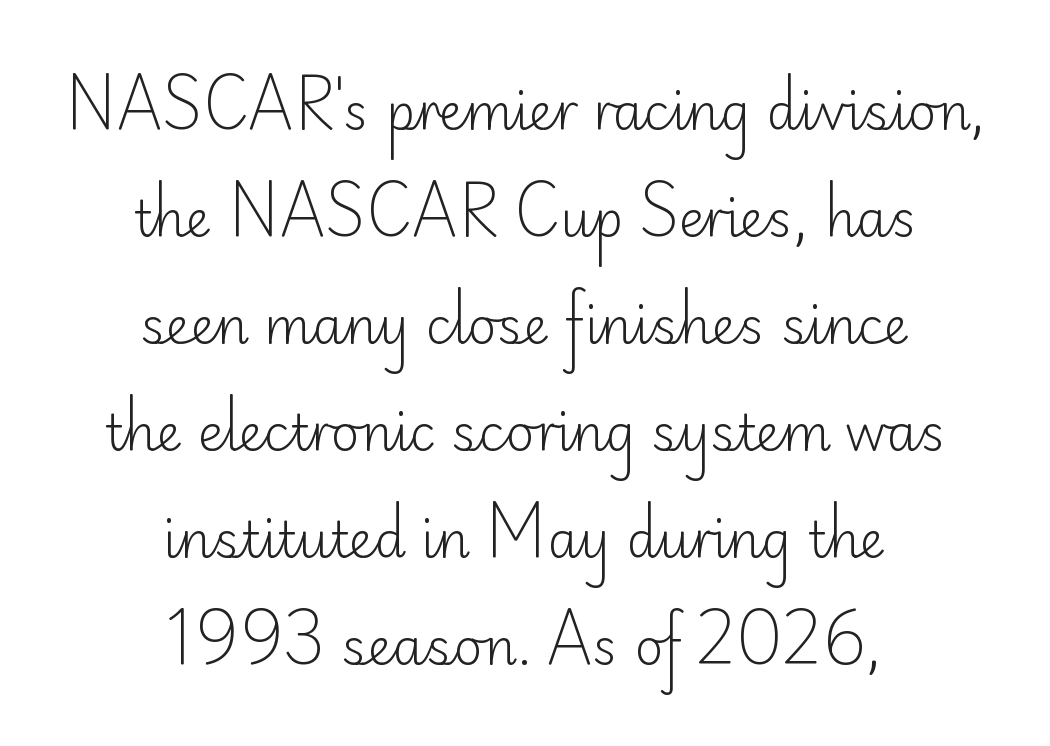
The image shows 50 px light sans-serif type, upright; set centered, loose line spacing (2.14x), normal letter spacing, not underlined; low stroke contrast and a small x-height.
